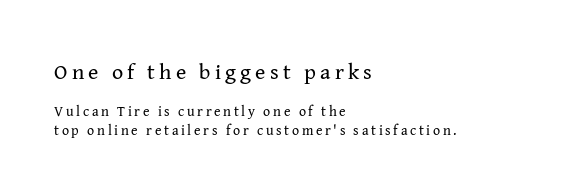
{"italic": "no", "bold": "no", "underline": "no", "align": "left", "line_spacing": "normal", "line_spacing_ratio": 1.31, "larger_block": "first", "size_ratio": 1.57, "glyph_px": 22}
